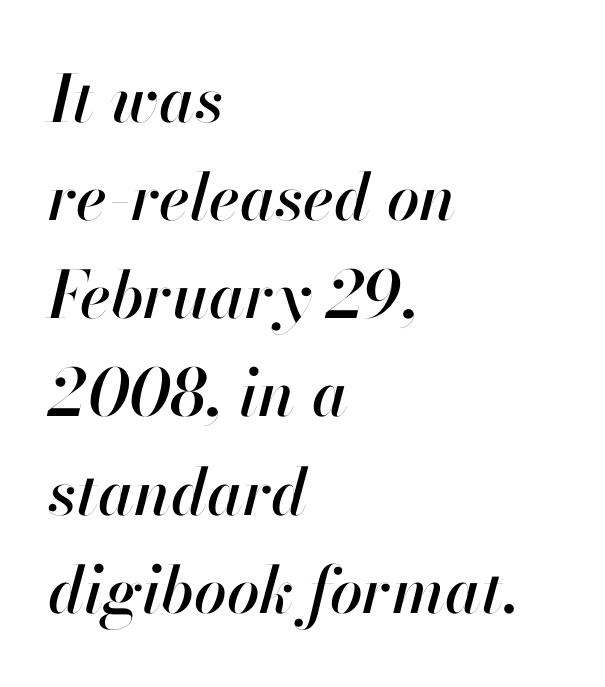
{"italic": "yes", "lean": "right", "slant_degrees": 13, "width": "normal", "stroke_contrast": "high", "x_height": "small", "monospaced": "no", "underline": "no", "align": "left", "line_spacing": "normal", "line_spacing_ratio": 1.51, "letter_spacing": "normal", "letter_spacing_em": 0.0, "glyph_px": 65}
